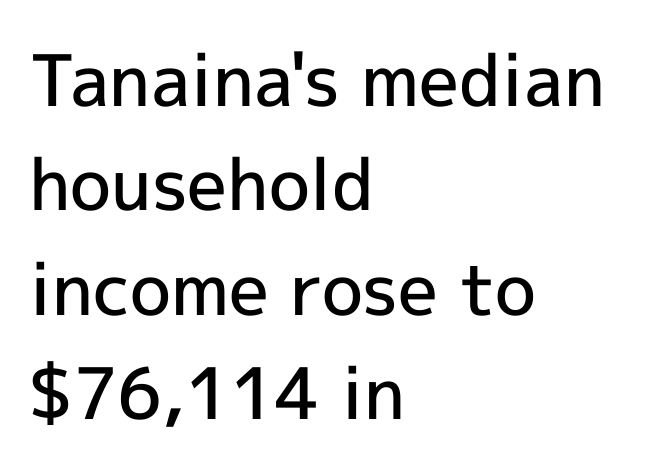
Q: Is the text bold? A: Semi-bold.
Q: Is the text italic (slanted)? A: No, it is upright.
Q: Is the typeface a serif or a sans-serif typeface? A: Sans-serif.
Q: Is the text underlined? A: No.
Q: How is the paragraph aligned? A: Left-aligned.
Q: Is the spacing between letters normal or unusually wide? A: Normal.
Q: Is the spacing between lines tight, normal or loose? A: Normal.
Q: Width (condensed, normal, or wide)? A: Normal.
Q: x-height? A: Medium.
Q: Monospaced? A: No.
